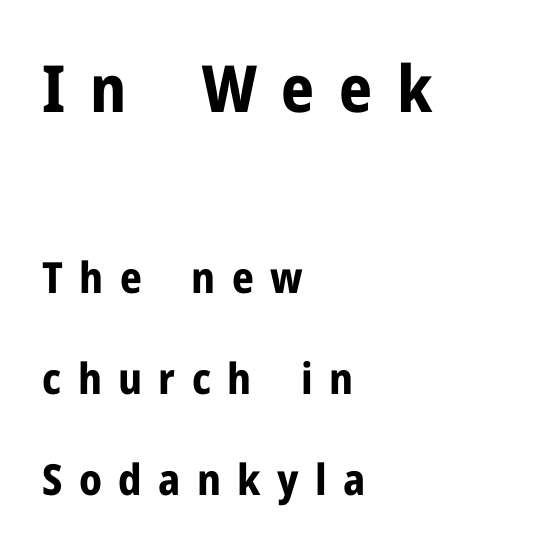
Q: Is the text bold? A: Yes.
Q: Is the text italic (slanted)? A: No, it is upright.
Q: Is the typeface a serif or a sans-serif typeface? A: Sans-serif.
Q: Is the text underlined? A: No.
Q: How is the paragraph aligned? A: Left-aligned.
Q: Is the spacing between letters normal or unusually wide? A: Unusually wide.
Q: Is the spacing between lines tight, normal or loose? A: Loose.
Q: Which block of text is set in a larger size, the first (top) or the second (bottom)? A: The first (top) one.
Q: Width (condensed, normal, or wide)? A: Normal.
Q: Stroke contrast? A: Low.
Q: x-height? A: Medium.
Q: Monospaced? A: No.
